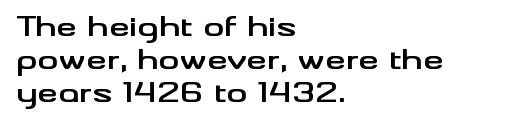
Q: Is the text bold? A: Yes.
Q: Is the text italic (slanted)? A: No, it is upright.
Q: Is the text underlined? A: No.
Q: How is the paragraph aligned? A: Left-aligned.
Q: Is the spacing between letters normal or unusually wide? A: Normal.
Q: Is the spacing between lines tight, normal or loose? A: Normal.
